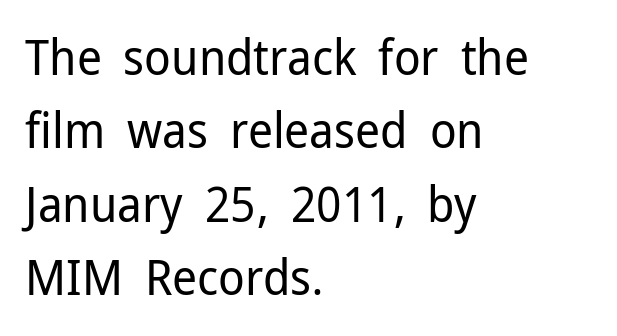
Weight: regular or lighter. The vertical gap from one line to the next is medium. The line texture is even and compact thanks to regular tracking. Observe the absence of serifs on each vertical stroke in this sample. The rendering uses natural spacing where letterforms have individual widths. Quick note: not italic, upright.
